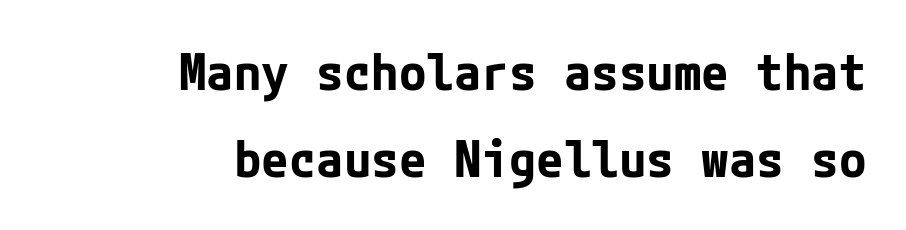
The image shows 50 px bold sans-serif type, upright; set right-aligned, line spacing 1.75x, normal letter spacing, not underlined; low stroke contrast and a medium x-height.
